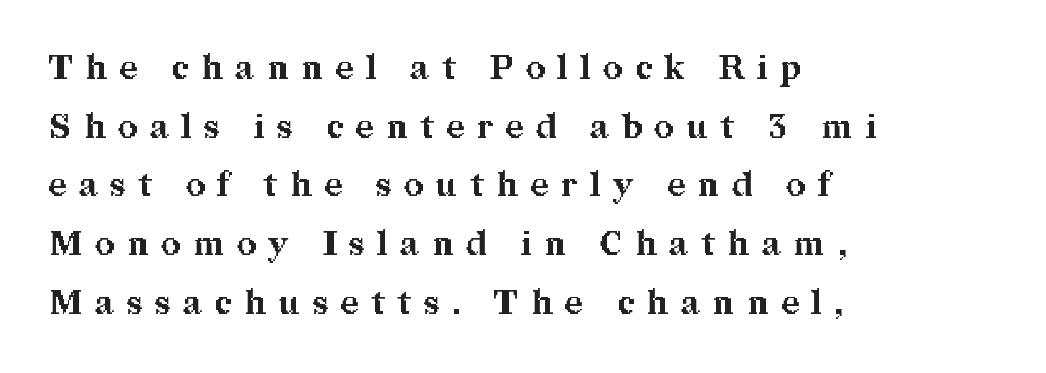
The image shows 33 px bold serif type, upright; set left-aligned, line spacing 1.78x, unusually wide letter spacing (+0.4 em), not underlined; medium stroke contrast and a medium x-height.
